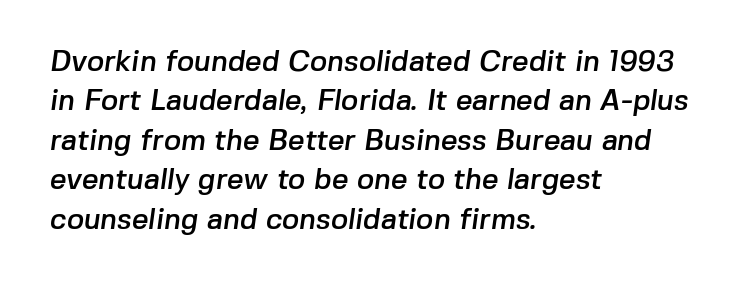
Is this a fixed-width face? No — the glyphs have proportional, varying widths. The horizontal fit of the characters is conventional and even. Horizontal alignment here is leftward, the default for most running prose. Descenders hang freely into open space.
